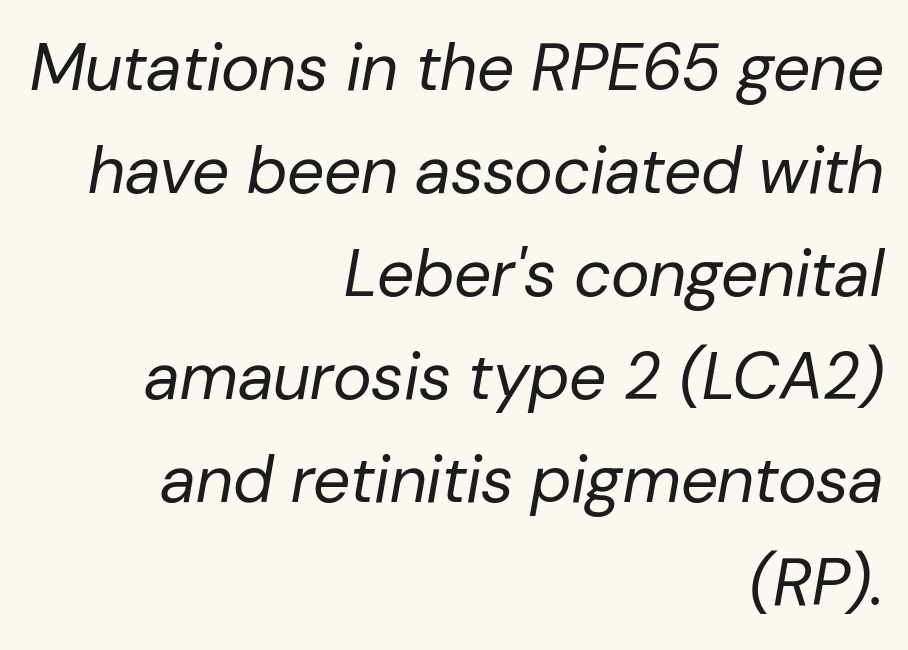
Short and long lines alike share a common ending point at right. Descenders hang freely into open space. You could call the tracking neutral — neither tight nor loose. A typesetter would call this proportional, since set widths differ per character. Notice how the stems are inclined rather than vertical — that's the hallmark of italics. The font sits on the lighter half of the weight spectrum, regular included.
